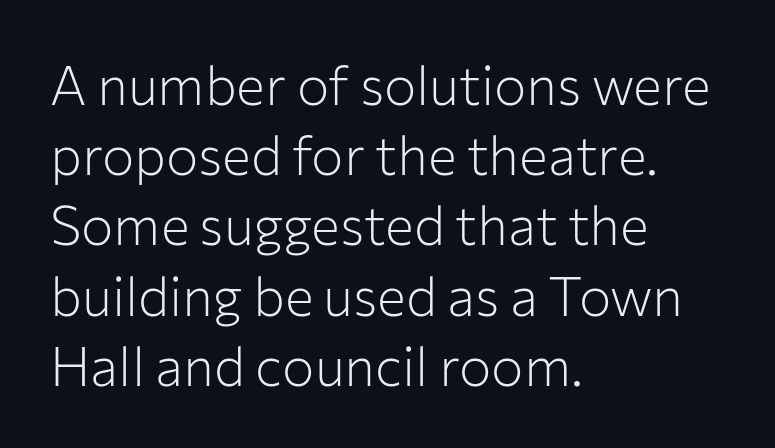
In CSS terms this would be text-align: left. No extra tracking has been applied to these lines. The space between consecutive lines is moderate. Every stem runs plumb, perpendicular to the baseline.
